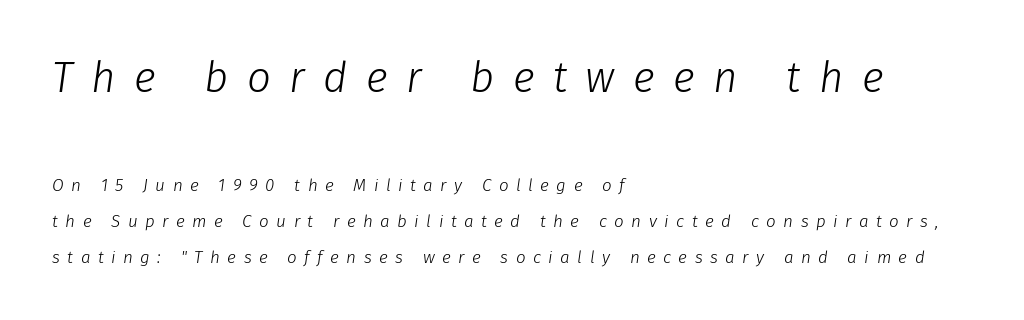
The letters advance in unequal steps, a hallmark of proportional type. Loose tracking; the words dissolve into strings of separated letters. In terms of leading, this rendering errs on the spacious side. Stroke thickness stays within the range of a standard reading face or lighter. Top chunk: large. Bottom chunk: small.
